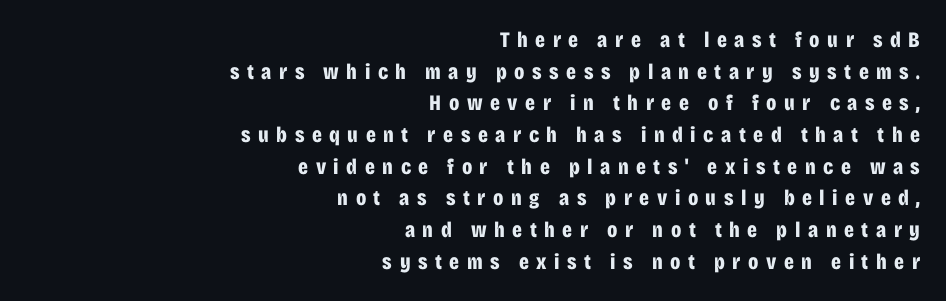
Upright lettering throughout. Leftover space on each line is placed entirely before the opening word. Honestly, the row spacing looks completely unremarkable. The sample has been set heavy, in full bold. Only glyphs here, with clear space below each row. In terms of letterspacing, this is a distinctly airy, spread setting.
